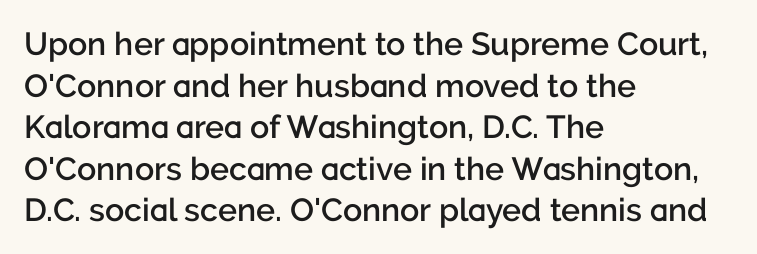
{"serif": "no", "italic": "no", "bold": "semi", "weight": "semibold", "width": "normal", "stroke_contrast": "low", "x_height": "medium", "monospaced": "no", "underline": "no", "align": "left", "line_spacing": "normal", "line_spacing_ratio": 1.3, "letter_spacing": "normal", "letter_spacing_em": 0.0, "glyph_px": 32}
